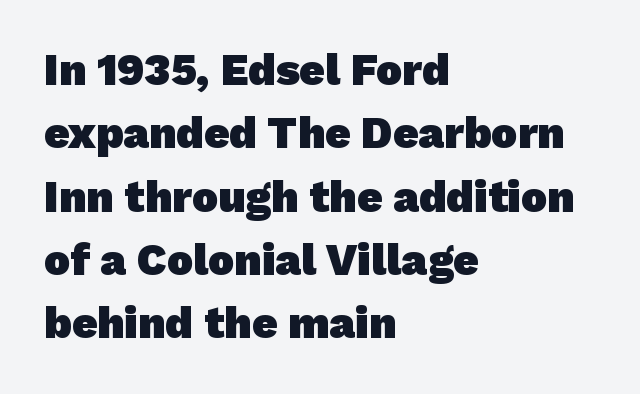
Q: Is the text bold? A: Yes.
Q: Is the typeface a serif or a sans-serif typeface? A: Sans-serif.
Q: Is the text underlined? A: No.
Q: How is the paragraph aligned? A: Left-aligned.
Q: Is the spacing between letters normal or unusually wide? A: Normal.
Q: Is the spacing between lines tight, normal or loose? A: Normal.
Q: Width (condensed, normal, or wide)? A: Normal.
Q: Stroke contrast? A: Low.
Q: x-height? A: Medium.
Q: Monospaced? A: No.
